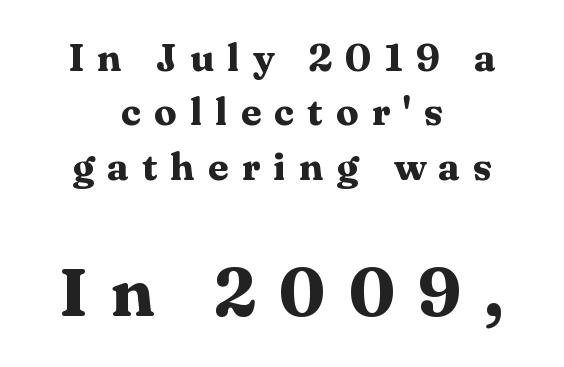
Is there much room between lines? A standard amount, neither cramped nor airy. The face used here has the dense, thick strokes of a bold. Italic? Not at all — the glyphs are vertical. Proportional: the letters do not fall into vertical columns. Observe the wide spacing: letters keep a clear distance from each other. The type family on display is of the serif kind.
